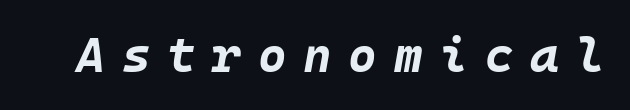
The image shows 49 px bold type, italic (leaning right); set unusually wide letter spacing (+0.34 em), not underlined; low stroke contrast and a large x-height.
